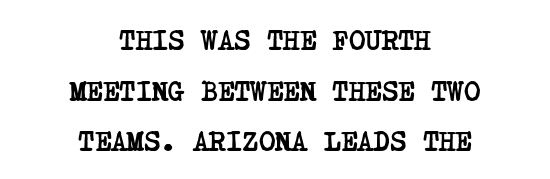
Q: Is the text bold? A: Yes.
Q: Is the typeface a serif or a sans-serif typeface? A: Serif.
Q: Is the text underlined? A: No.
Q: How is the paragraph aligned? A: Centered.
Q: Is the spacing between letters normal or unusually wide? A: Normal.
Q: Width (condensed, normal, or wide)? A: Condensed.
Q: Stroke contrast? A: Low.
Q: x-height? A: Large.
